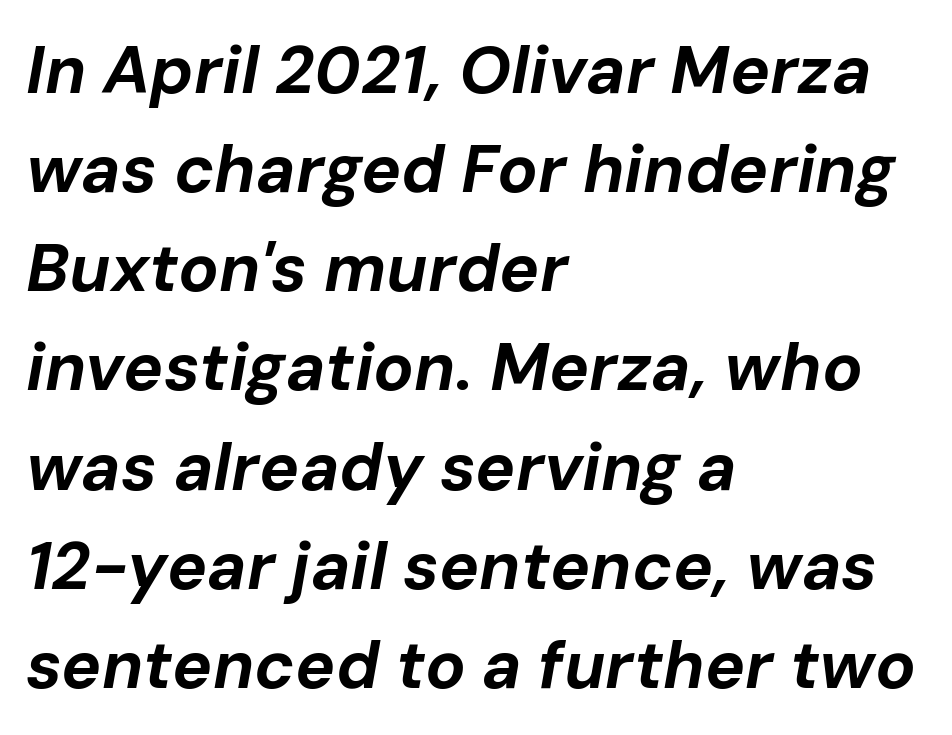
The image shows 67 px bold type, italic (leaning right); set left-aligned, normal line spacing (1.48x), normal letter spacing, not underlined; low stroke contrast and a medium x-height.
